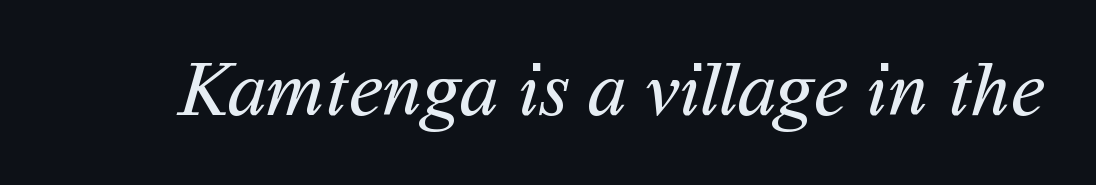
Letters rest on an invisible, unmarked baseline. Proportional: the letters do not fall into vertical columns. The passage shown is typeset with a sans-serif family. No heavy texture on the line: the type isn't bold. These lines keep a tight, regular rhythm from letter to letter.
